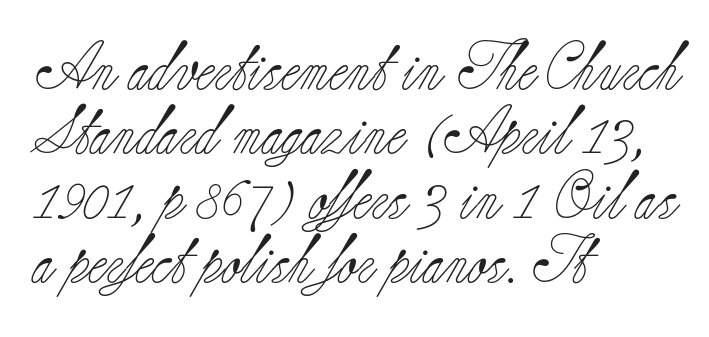
Q: Is the text bold? A: No.
Q: Is the text italic (slanted)? A: Yes.
Q: Is the typeface a serif or a sans-serif typeface? A: Serif.
Q: Is the text underlined? A: No.
Q: How is the paragraph aligned? A: Left-aligned.
Q: Is the spacing between letters normal or unusually wide? A: Normal.
Q: Is the spacing between lines tight, normal or loose? A: Normal.
Q: Width (condensed, normal, or wide)? A: Normal.
Q: Stroke contrast? A: Low.
Q: x-height? A: Small.
Q: Monospaced? A: No.
